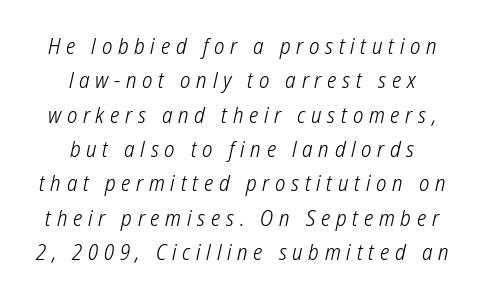
The image shows 22 px text type; set centered, normal line spacing (1.56x), unusually wide letter spacing (+0.26 em), not underlined.
